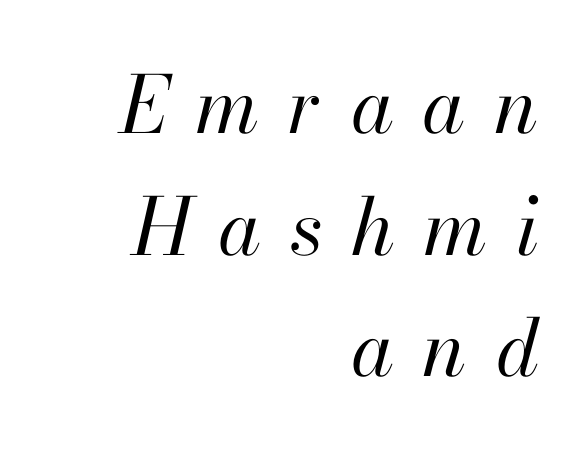
{"italic": "yes", "lean": "right", "slant_degrees": 13, "bold": "no", "weight": "regular", "width": "normal", "stroke_contrast": "high", "x_height": "small", "monospaced": "no", "underline": "no", "align": "right", "line_spacing": "normal", "line_spacing_ratio": 1.54, "letter_spacing": "wide", "letter_spacing_em": 0.36, "glyph_px": 79}
